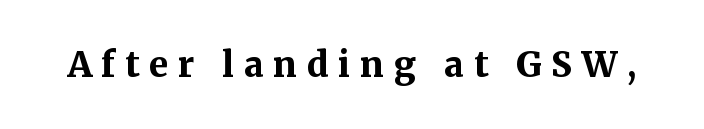
Q: Is the text bold? A: Yes.
Q: Is the text italic (slanted)? A: No, it is upright.
Q: Is the typeface a serif or a sans-serif typeface? A: Serif.
Q: Is the text underlined? A: No.
Q: Is the spacing between letters normal or unusually wide? A: Unusually wide.
Q: Width (condensed, normal, or wide)? A: Normal.
Q: Stroke contrast? A: Medium.
Q: x-height? A: Medium.
Q: Monospaced? A: No.
